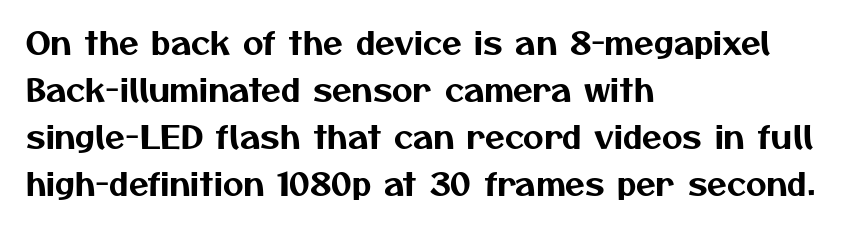
You could call the tracking neutral — neither tight nor loose. You could not count columns in this text — the font is proportionally spaced. Compared with a centered layout, this one pins lines to the left instead. In terms of leading, this rendering sits right in the middle.
